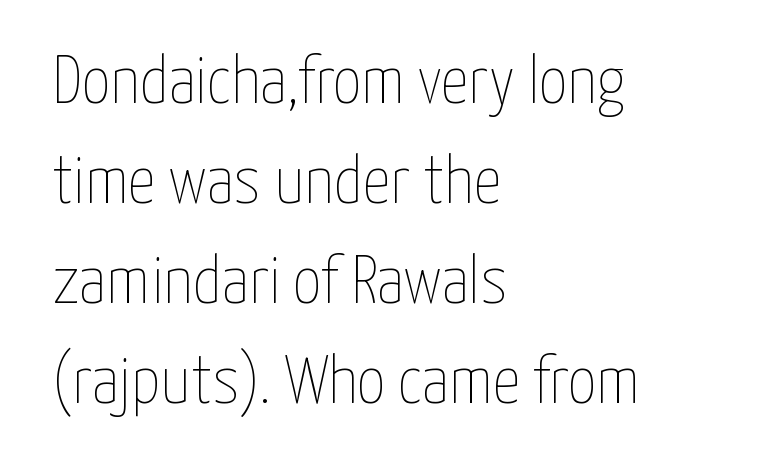
You could not count columns in this text — the font is proportionally spaced. This rendering leaves character spacing at its baseline value. Lines of text with bare space underneath. All the whitespace from short lines collects on the right. Honestly, the row spacing looks completely unremarkable. You can tell it's not italic because the verticals are truly vertical.
